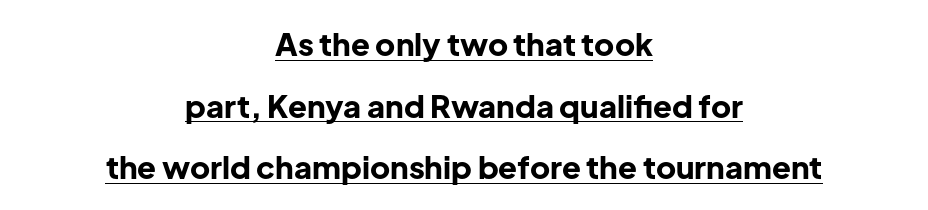
The image shows 31 px bold sans-serif type, upright; set centered, loose line spacing (1.99x), normal letter spacing, underlined; low stroke contrast and a medium x-height.
